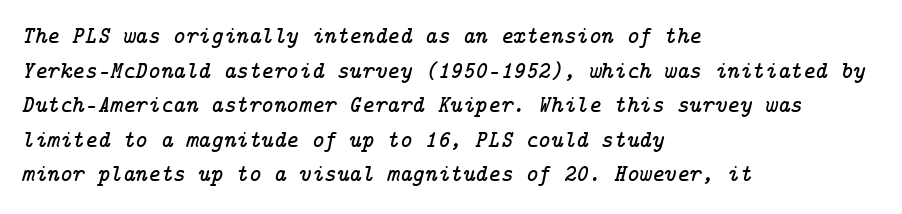
The image shows 24 px text type, italic (leaning right); set left-aligned, normal line spacing (1.44x), normal letter spacing, not underlined.
